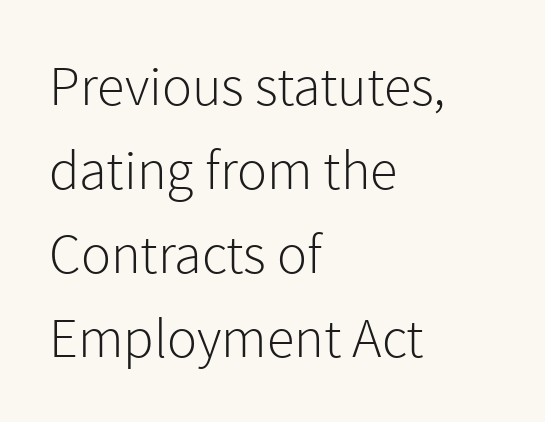
{"serif": "no", "italic": "no", "bold": "no", "weight": "light", "width": "normal", "x_height": "medium", "monospaced": "no", "underline": "no", "align": "left", "line_spacing": "normal", "line_spacing_ratio": 1.5, "letter_spacing": "normal", "letter_spacing_em": 0.0, "glyph_px": 56}
